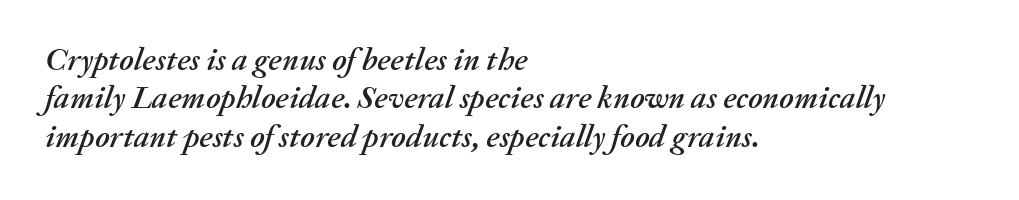
Q: Is the text italic (slanted)? A: Yes, it leans right by about 20 degrees.
Q: Is the text underlined? A: No.
Q: How is the paragraph aligned? A: Left-aligned.
Q: Is the spacing between letters normal or unusually wide? A: Normal.
Q: Width (condensed, normal, or wide)? A: Normal.
Q: Stroke contrast? A: Medium.
Q: x-height? A: Medium.
Q: Monospaced? A: No.
